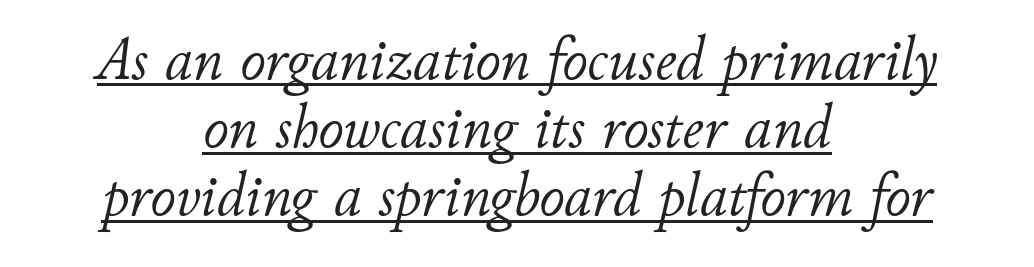
The image shows 62 px light type, italic (leaning right); set centered, tight line spacing (1.1x), normal letter spacing, underlined; low stroke contrast and a small x-height.
